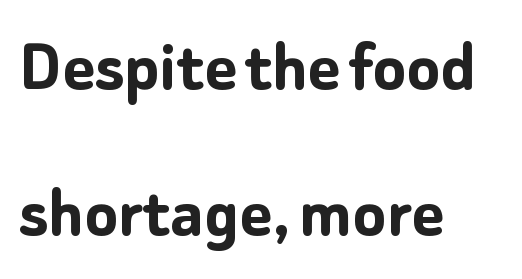
You could not count columns in this text — the font is proportionally spaced. The face used here has the dense, thick strokes of a bold. A typesetter would call this leading open, well beyond the default. Nope, no serifs anywhere on these letters. No extra tracking has been applied to these lines.
